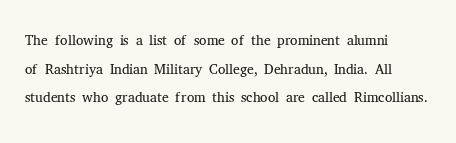
Line beginnings align vertically; line endings do not. Whoever set this chose a conventional vertical rhythm. Stroke mass is kept to a normal reading level or below. Nobody touched the tracking dial on this one.
